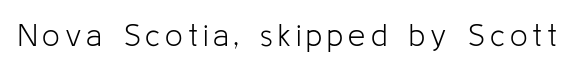
Observe the absence of serifs on each vertical stroke in this sample. Compared with a typical body face, this is equally light or lighter still. The baseline area is clear. Think of a printed novel: that variable character pitch is what you see here. Tall strokes in this sample are plumb rather than angled.
